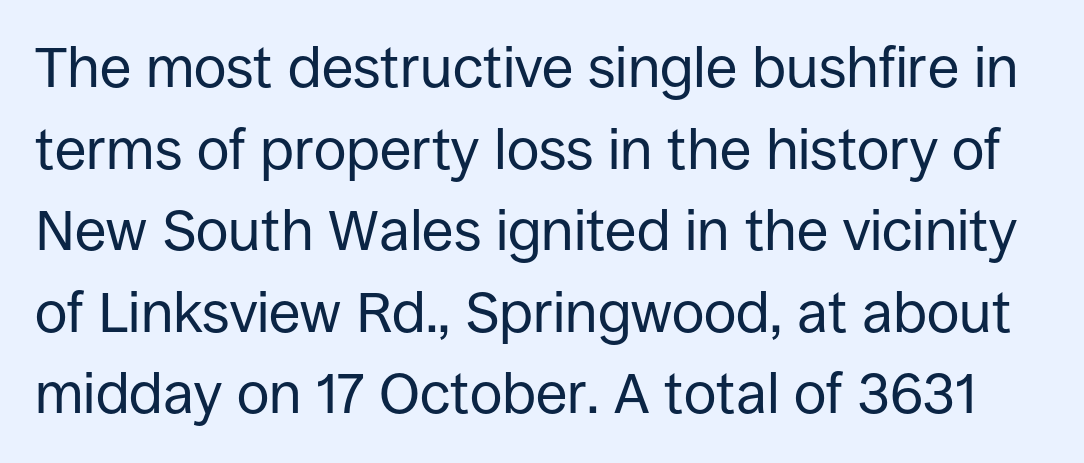
This rendering leaves character spacing at its baseline value. The strip under each line holds only bare page. Stroke terminals: plain, sans-serif. Note the varied advance widths — an 'i' is clearly narrower than an 'm'.
